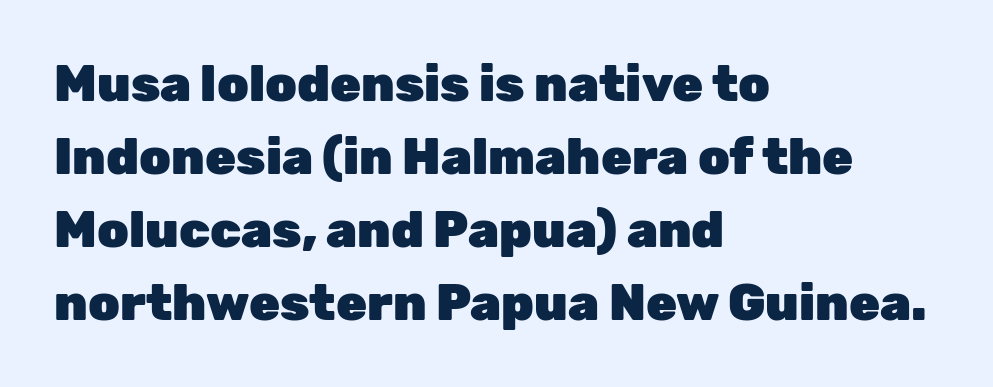
{"serif": "no", "italic": "no", "bold": "yes", "weight": "heavy", "width": "normal", "stroke_contrast": "low", "x_height": "medium", "monospaced": "no", "underline": "no", "align": "left", "line_spacing": "normal", "line_spacing_ratio": 1.46, "letter_spacing": "normal", "letter_spacing_em": 0.0, "glyph_px": 50}
